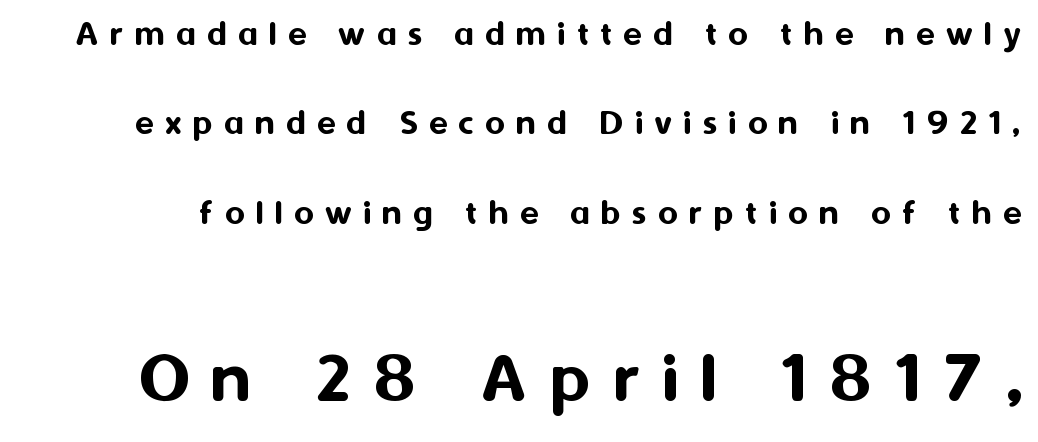
The image shows 76 px sans-serif type, upright; set loose line spacing (2.35x), unusually wide letter spacing (+0.3 em), not underlined; the second (bottom) block is 2.0x larger; medium stroke contrast and a medium x-height.
